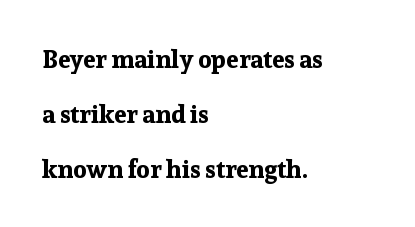
Typographic density is high because the face is bold. The block of text is sparse from top to bottom, with ample space between rows. Underline: absent. Is the block centered? No — it sits flush against the left margin.
